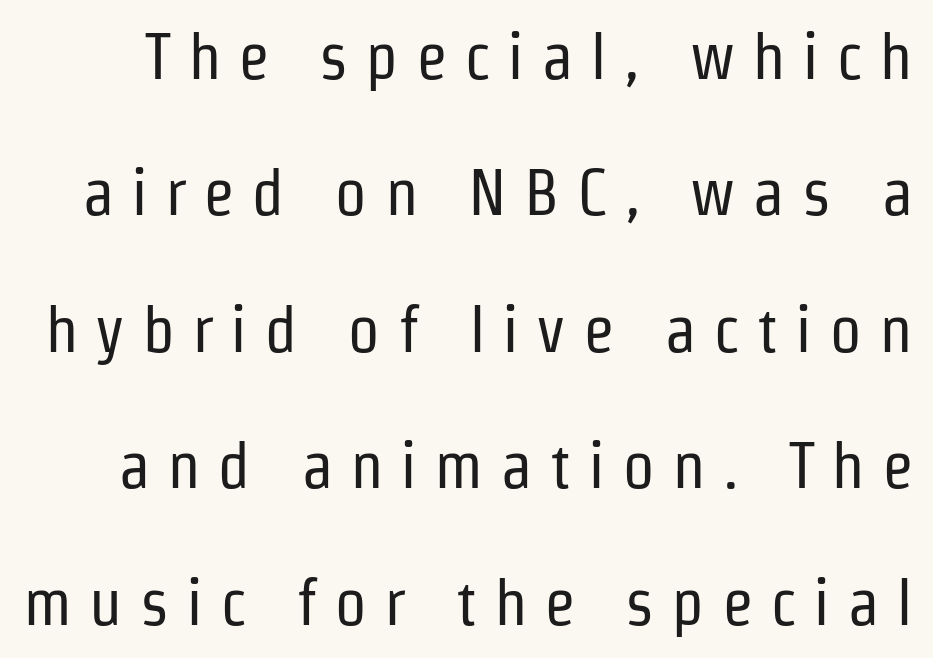
The letters stand straight up with perfectly vertical stems. The face used here is proportionally spaced, like ordinary book or web type. A typesetter would call this leading open, well beyond the default. Weight class: somewhere from thin through regular.
